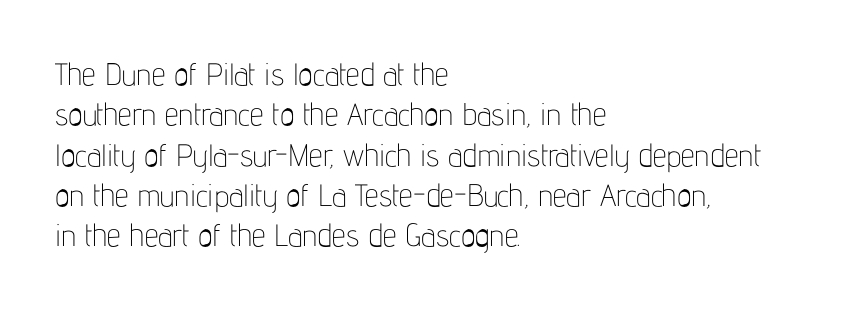
{"serif": "no", "italic": "no", "bold": "no", "weight": "thin", "width": "condensed", "stroke_contrast": "low", "x_height": "medium", "monospaced": "no", "underline": "no", "align": "left", "line_spacing": "normal", "line_spacing_ratio": 1.3, "letter_spacing": "normal", "letter_spacing_em": 0.0, "glyph_px": 31}
